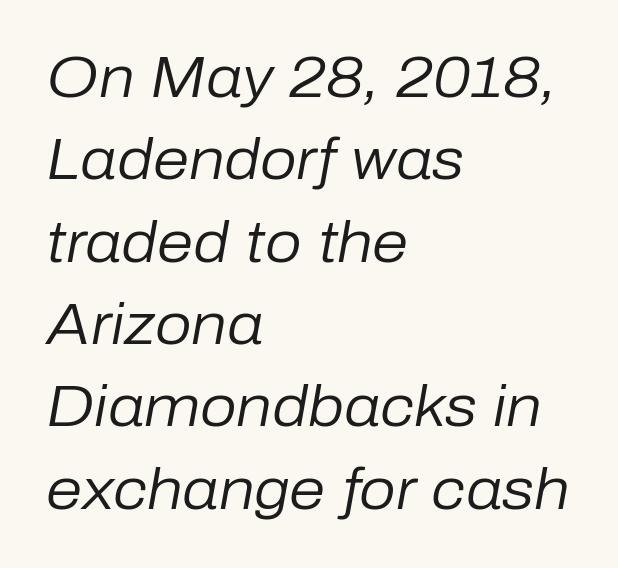
The image shows 58 px regular-weight type, italic (leaning right); set left-aligned, normal line spacing (1.42x), normal letter spacing, not underlined; low stroke contrast and a medium x-height.
